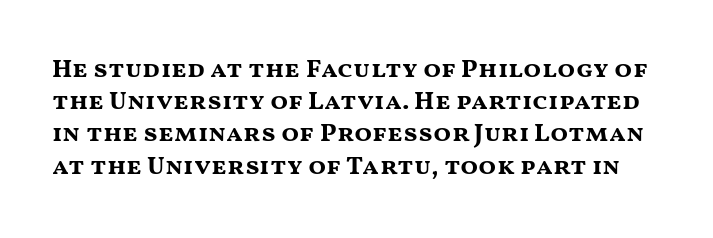
{"italic": "no", "bold": "yes", "underline": "no", "line_spacing_ratio": 1.24, "letter_spacing": "normal", "letter_spacing_em": 0.0, "glyph_px": 26}
